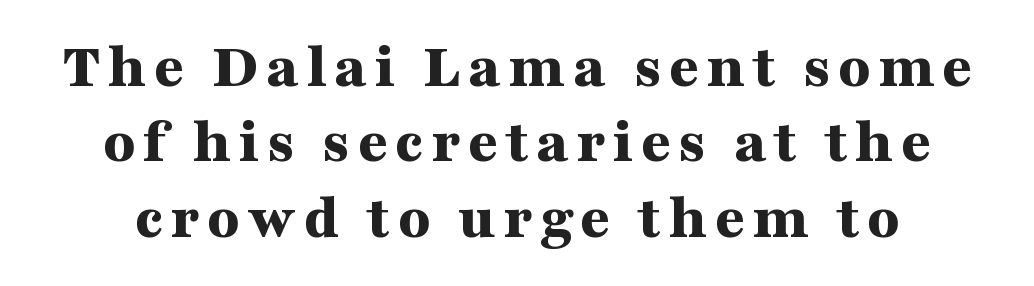
{"serif": "yes", "italic": "no", "bold": "yes", "weight": "bold", "width": "wide", "stroke_contrast": "medium", "x_height": "medium", "monospaced": "no", "underline": "no", "align": "center", "line_spacing_ratio": 1.16, "glyph_px": 65}
